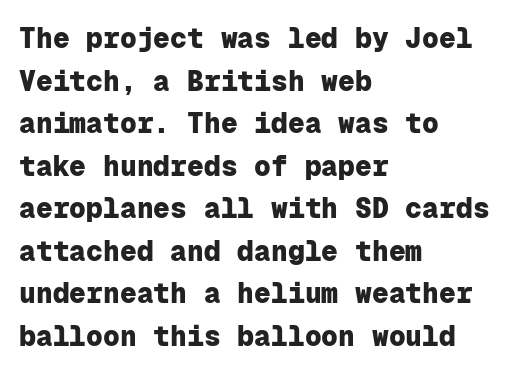
Q: Is the text bold? A: Yes.
Q: Is the text italic (slanted)? A: No, it is upright.
Q: Is the typeface a serif or a sans-serif typeface? A: Sans-serif.
Q: Is the text underlined? A: No.
Q: How is the paragraph aligned? A: Left-aligned.
Q: Is the spacing between letters normal or unusually wide? A: Normal.
Q: Is the spacing between lines tight, normal or loose? A: Normal.
Q: Width (condensed, normal, or wide)? A: Normal.
Q: Stroke contrast? A: Low.
Q: x-height? A: Medium.
Q: Monospaced? A: Yes.
